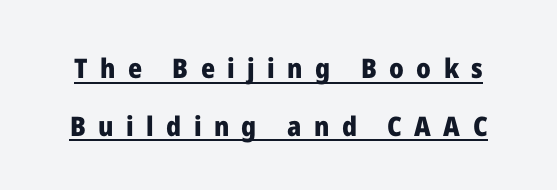
Vertical strokes here are truly vertical. Substantial extra tracking has been applied to these lines. The typesetter has applied underlining to the passage shown. Pretty heavy lettering here — definitely bold. Quick note: interline space is abundant.
